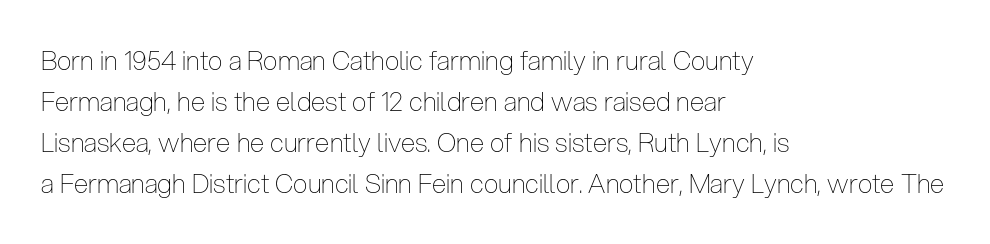
Q: Is the text bold? A: No.
Q: Is the text italic (slanted)? A: No, it is upright.
Q: Is the text underlined? A: No.
Q: How is the paragraph aligned? A: Left-aligned.
Q: Is the spacing between letters normal or unusually wide? A: Normal.
Q: Is the spacing between lines tight, normal or loose? A: Normal.
